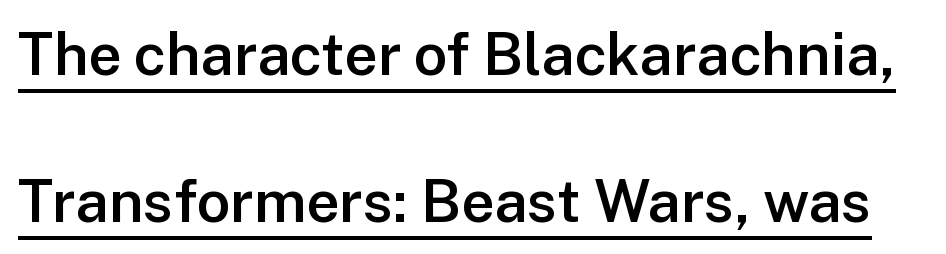
The image shows 59 px semibold sans-serif type, upright; set loose line spacing (2.49x), normal letter spacing, underlined; low stroke contrast and a medium x-height.
